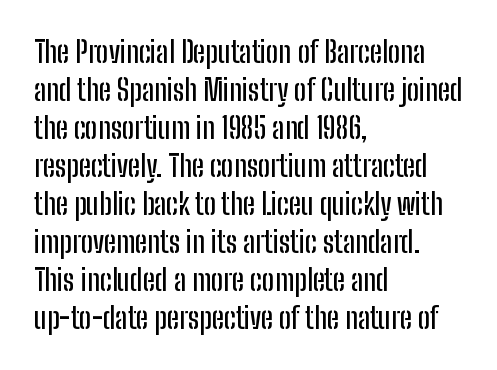
These lines keep a tight, regular rhythm from letter to letter. The rendering shows plain stroke endings on the letterforms — a sans-serif design. Posture: upright roman. Underlining? Definitely not there. These lines are rendered in a variable-pitch font. The lines sit at an ordinary, default distance from one another.
